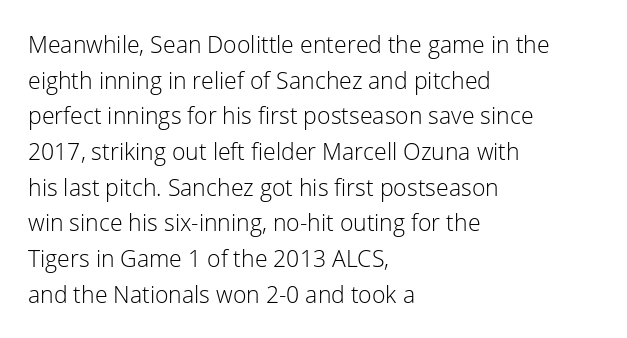
The image shows 23 px text type, upright; set left-aligned, normal line spacing (1.55x), normal letter spacing, not underlined.
